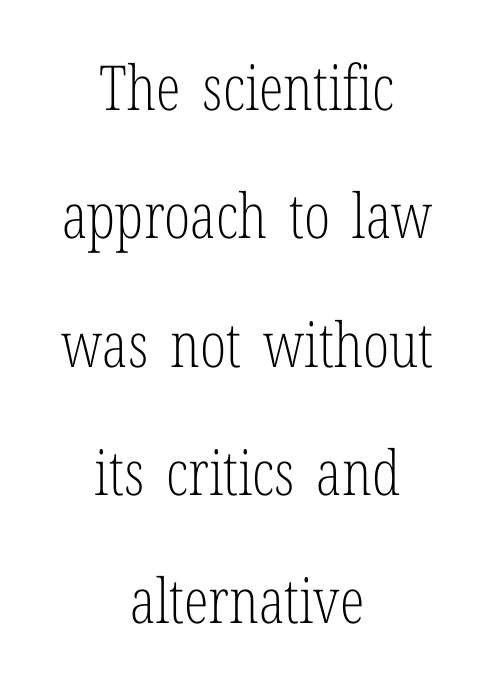
{"serif": "yes", "italic": "no", "bold": "no", "weight": "light", "width": "condensed", "stroke_contrast": "low", "x_height": "medium", "monospaced": "no", "underline": "no", "align": "center", "line_spacing": "loose", "line_spacing_ratio": 2.07, "letter_spacing": "normal", "letter_spacing_em": 0.0, "glyph_px": 62}
